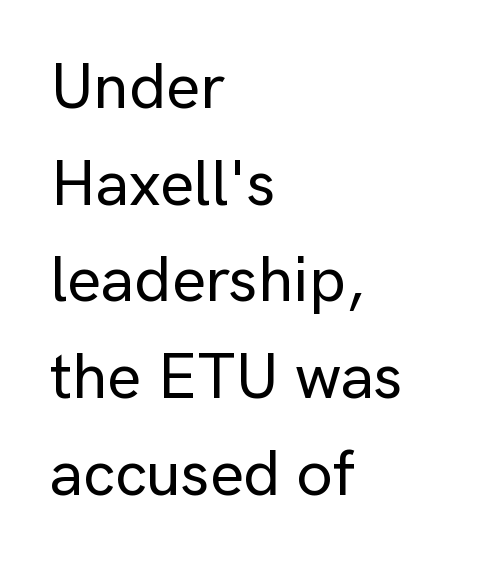
Q: Is the text italic (slanted)? A: No, it is upright.
Q: Is the typeface a serif or a sans-serif typeface? A: Sans-serif.
Q: Is the text underlined? A: No.
Q: How is the paragraph aligned? A: Left-aligned.
Q: Is the spacing between letters normal or unusually wide? A: Normal.
Q: Is the spacing between lines tight, normal or loose? A: Normal.
Q: Width (condensed, normal, or wide)? A: Normal.
Q: Stroke contrast? A: Low.
Q: x-height? A: Medium.
Q: Monospaced? A: No.
